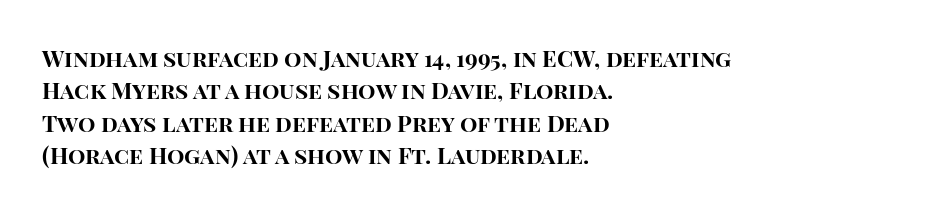
The space directly below the letters is spotless. A dark, heavy texture on the line: the type is bold. Every row of glyphs begins at an identical x-position on the left. Posture: vertical.
